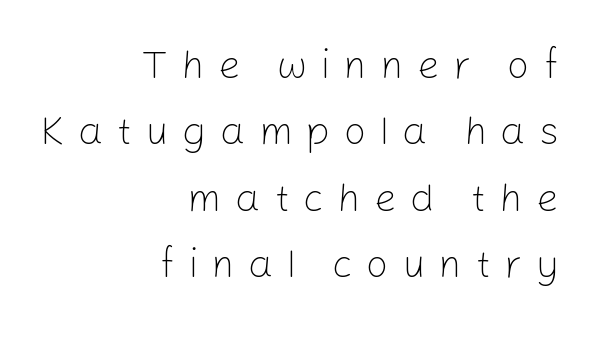
Q: Is the text bold? A: No.
Q: Is the text italic (slanted)? A: No, it is upright.
Q: Is the typeface a serif or a sans-serif typeface? A: Sans-serif.
Q: Is the text underlined? A: No.
Q: How is the paragraph aligned? A: Right-aligned.
Q: Is the spacing between letters normal or unusually wide? A: Unusually wide.
Q: Is the spacing between lines tight, normal or loose? A: Normal.
Q: Width (condensed, normal, or wide)? A: Normal.
Q: Stroke contrast? A: Low.
Q: x-height? A: Medium.
Q: Monospaced? A: No.
